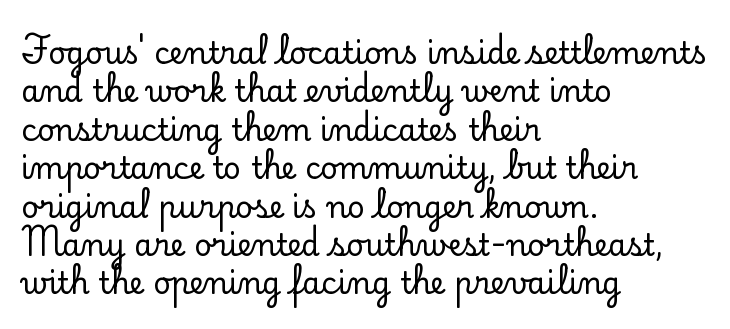
Descenders hang freely into open space. Each letter keeps its own natural width here, so spacing adapts to shape. A typesetter would label this face a serif. Which margin do the lines hug? The left one — the right edge is uneven.
